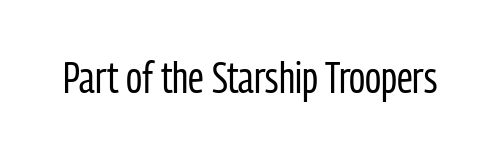
The image shows 44 px regular-weight, condensed sans-serif type, upright; set normal letter spacing, not underlined; low stroke contrast and a medium x-height.
